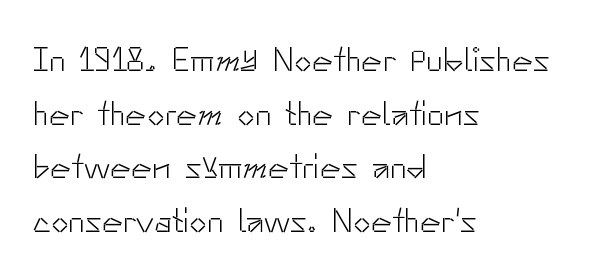
Q: Is the text bold? A: No.
Q: Is the text italic (slanted)? A: No, it is upright.
Q: Is the typeface a serif or a sans-serif typeface? A: Sans-serif.
Q: Is the text underlined? A: No.
Q: How is the paragraph aligned? A: Left-aligned.
Q: Is the spacing between letters normal or unusually wide? A: Normal.
Q: Is the spacing between lines tight, normal or loose? A: Normal.
Q: Width (condensed, normal, or wide)? A: Normal.
Q: Stroke contrast? A: Low.
Q: x-height? A: Small.
Q: Monospaced? A: No.
